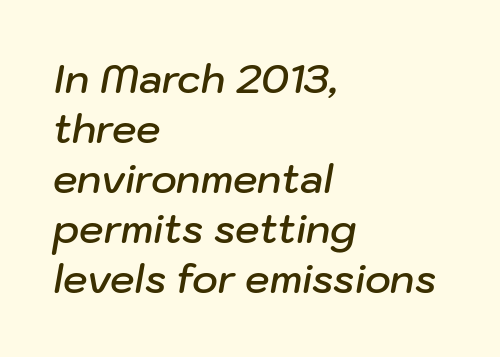
{"italic": "yes", "lean": "right", "slant_degrees": 10, "bold": "semi", "weight": "semibold", "width": "normal", "stroke_contrast": "low", "x_height": "medium", "monospaced": "no", "underline": "no", "align": "left", "line_spacing": "normal", "line_spacing_ratio": 1.28, "letter_spacing": "normal", "letter_spacing_em": 0.0, "glyph_px": 39}
